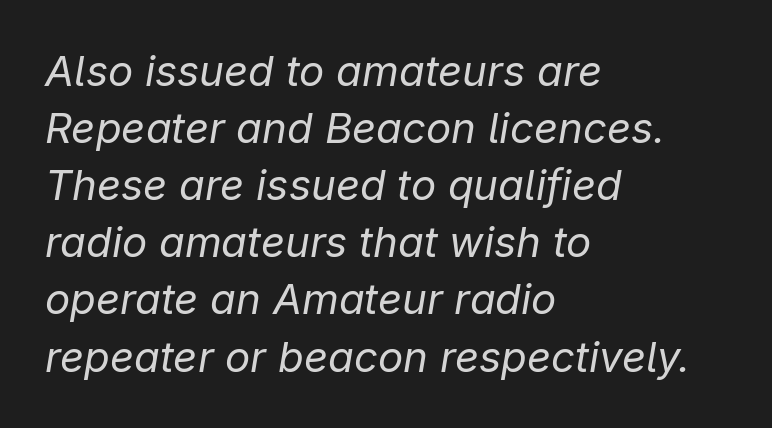
Q: Is the text bold? A: No.
Q: Is the text italic (slanted)? A: Yes, it leans right by about 9 degrees.
Q: Is the text underlined? A: No.
Q: How is the paragraph aligned? A: Left-aligned.
Q: Is the spacing between letters normal or unusually wide? A: Normal.
Q: Is the spacing between lines tight, normal or loose? A: Normal.
Q: Width (condensed, normal, or wide)? A: Normal.
Q: Stroke contrast? A: Low.
Q: x-height? A: Medium.
Q: Monospaced? A: No.
